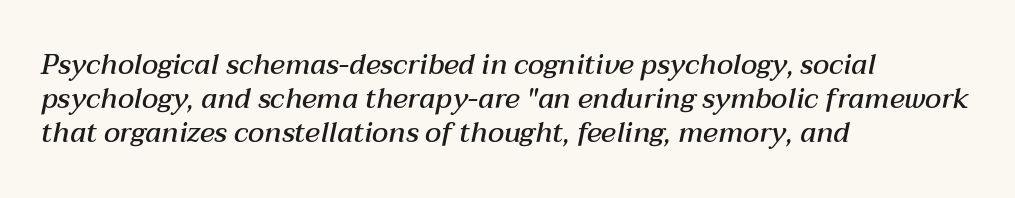
Q: Is the text bold? A: Semi-bold.
Q: Is the text italic (slanted)? A: Yes, it leans right by about 12 degrees.
Q: Is the text underlined? A: No.
Q: How is the paragraph aligned? A: Left-aligned.
Q: Is the spacing between letters normal or unusually wide? A: Normal.
Q: Width (condensed, normal, or wide)? A: Normal.
Q: Stroke contrast? A: Medium.
Q: x-height? A: Medium.
Q: Monospaced? A: No.
